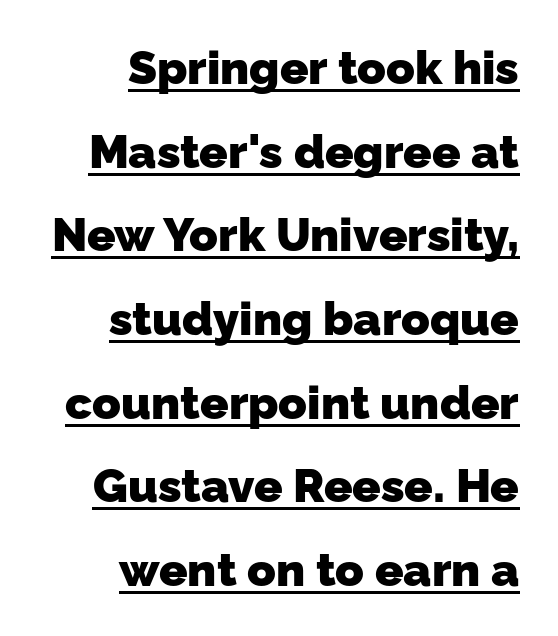
The image shows 47 px heavy sans-serif type; set right-aligned, line spacing 1.78x, normal letter spacing, underlined; low stroke contrast and a medium x-height.
